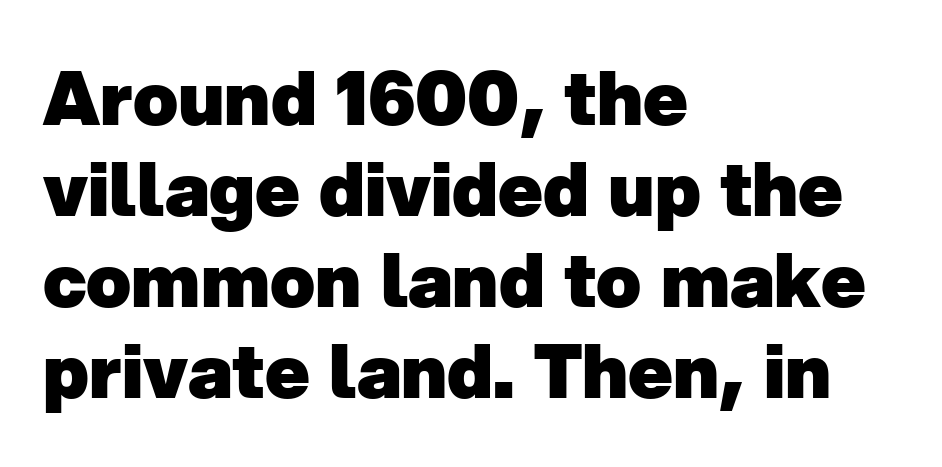
The image shows 74 px heavy sans-serif type; set left-aligned, line spacing 1.23x, normal letter spacing, not underlined; low stroke contrast and a medium x-height.
